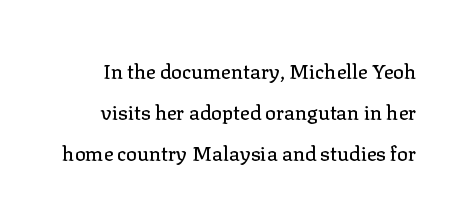
Q: Is the text italic (slanted)? A: No, it is upright.
Q: Is the text underlined? A: No.
Q: Is the spacing between letters normal or unusually wide? A: Normal.
Q: Is the spacing between lines tight, normal or loose? A: Loose.
